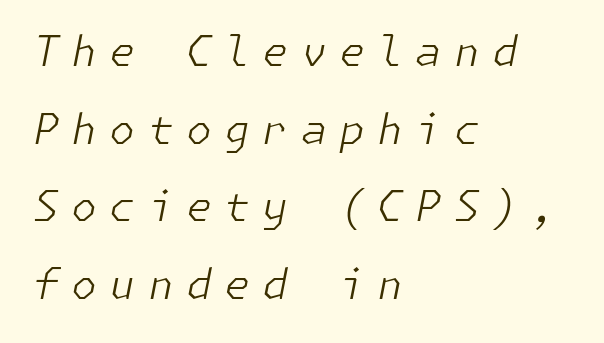
Q: Is the text bold? A: No.
Q: Is the text italic (slanted)? A: Yes, it leans right by about 11 degrees.
Q: Is the text underlined? A: No.
Q: How is the paragraph aligned? A: Left-aligned.
Q: Is the spacing between letters normal or unusually wide? A: Unusually wide.
Q: Width (condensed, normal, or wide)? A: Normal.
Q: Stroke contrast? A: Low.
Q: x-height? A: Medium.
